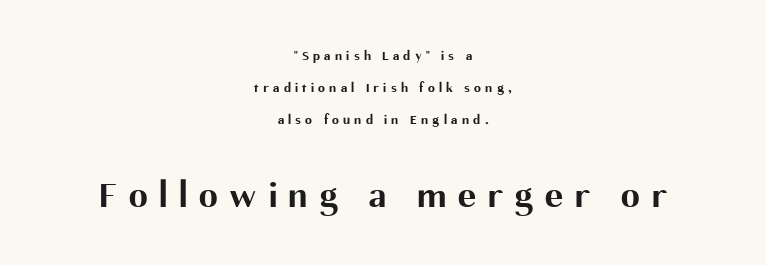
Leading is clearly above the norm, producing a sparse column. Unmarked baselines from the first word to the last. Character widths vary here, with narrow letters taking less room than wide ones. Top chunk: small. Bottom chunk: large. Observe the absence of serifs on each vertical stroke in this sample. Posture: straight, roman, zero tilt.
